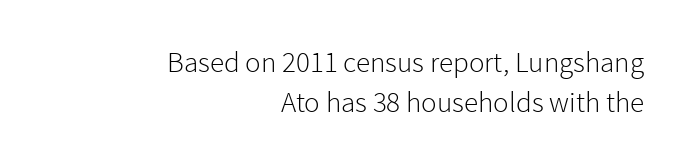
Q: Is the text bold? A: No.
Q: Is the text italic (slanted)? A: No, it is upright.
Q: Is the typeface a serif or a sans-serif typeface? A: Sans-serif.
Q: Is the text underlined? A: No.
Q: How is the paragraph aligned? A: Right-aligned.
Q: Is the spacing between letters normal or unusually wide? A: Normal.
Q: Is the spacing between lines tight, normal or loose? A: Normal.
Q: Width (condensed, normal, or wide)? A: Normal.
Q: Stroke contrast? A: Low.
Q: x-height? A: Medium.
Q: Monospaced? A: No.
